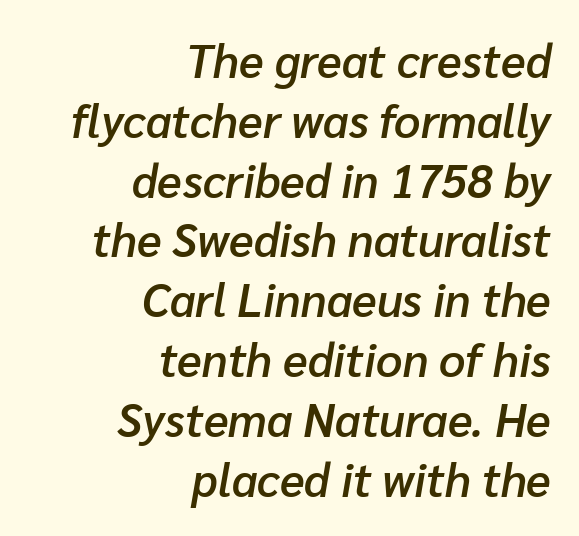
Q: Is the text bold? A: Semi-bold.
Q: Is the text italic (slanted)? A: Yes, it leans right by about 10 degrees.
Q: Is the text underlined? A: No.
Q: How is the paragraph aligned? A: Right-aligned.
Q: Is the spacing between letters normal or unusually wide? A: Normal.
Q: Is the spacing between lines tight, normal or loose? A: Normal.
Q: Width (condensed, normal, or wide)? A: Normal.
Q: Stroke contrast? A: Low.
Q: x-height? A: Medium.
Q: Monospaced? A: No.
